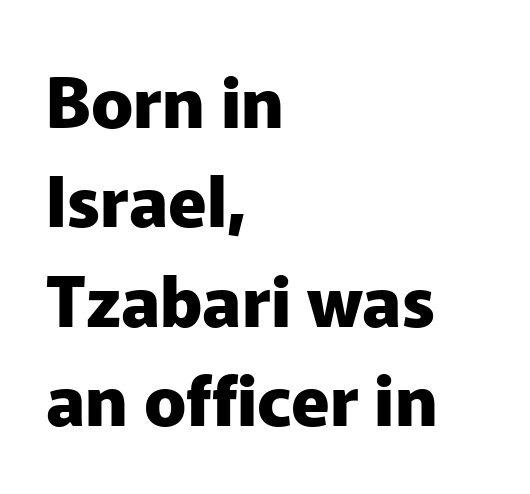
Q: Is the text bold? A: Yes.
Q: Is the text italic (slanted)? A: No, it is upright.
Q: Is the typeface a serif or a sans-serif typeface? A: Sans-serif.
Q: Is the text underlined? A: No.
Q: How is the paragraph aligned? A: Left-aligned.
Q: Is the spacing between letters normal or unusually wide? A: Normal.
Q: Is the spacing between lines tight, normal or loose? A: Normal.
Q: Width (condensed, normal, or wide)? A: Normal.
Q: Stroke contrast? A: Low.
Q: x-height? A: Medium.
Q: Monospaced? A: No.
